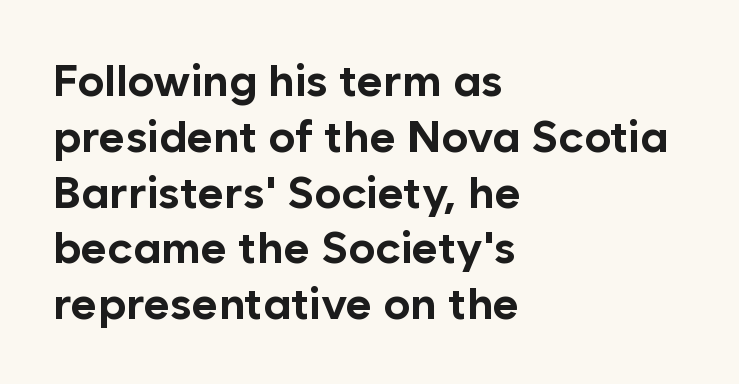
{"serif": "no", "italic": "no", "bold": "yes", "weight": "bold", "width": "normal", "stroke_contrast": "low", "x_height": "medium", "monospaced": "no", "underline": "no", "align": "left", "line_spacing_ratio": 1.24, "letter_spacing": "normal", "letter_spacing_em": 0.0, "glyph_px": 45}
